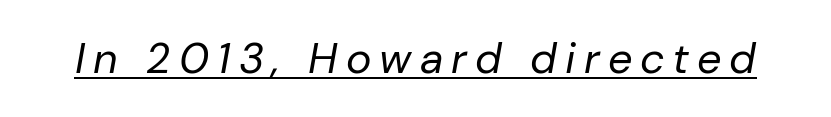
{"italic": "yes", "lean": "right", "slant_degrees": 10, "bold": "no", "weight": "regular", "width": "normal", "stroke_contrast": "low", "x_height": "medium", "monospaced": "no", "underline": "yes", "glyph_px": 43}
